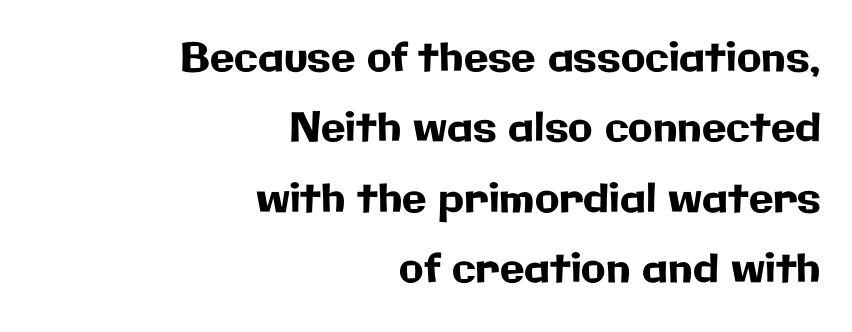
The image shows 40 px sans-serif type, upright; set right-aligned, line spacing 1.76x, normal letter spacing, not underlined; low stroke contrast and a medium x-height.
